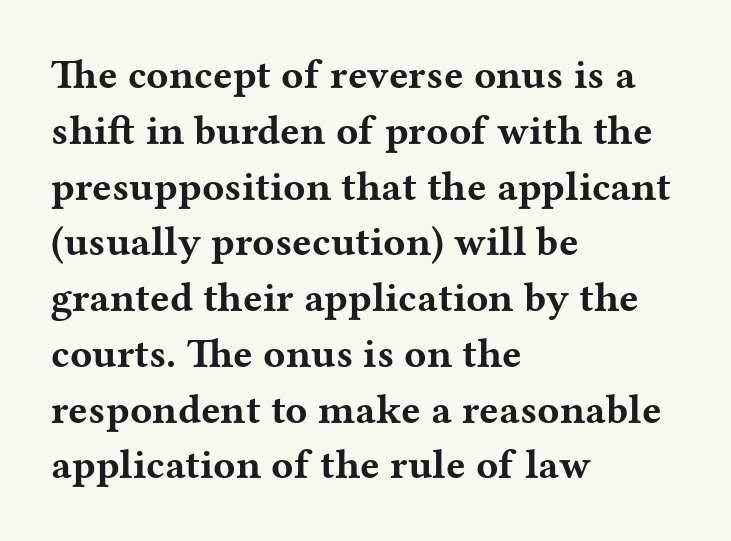
{"serif": "yes", "italic": "no", "bold": "yes", "weight": "bold", "width": "wide", "stroke_contrast": "medium", "x_height": "medium", "monospaced": "no", "underline": "no", "align": "left", "line_spacing": "normal", "line_spacing_ratio": 1.36, "letter_spacing": "normal", "letter_spacing_em": 0.0, "glyph_px": 41}
